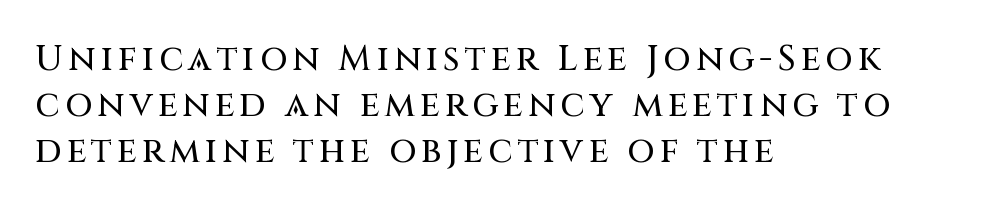
{"serif": "no", "italic": "no", "width": "normal", "stroke_contrast": "medium", "x_height": "large", "monospaced": "no", "underline": "no", "align": "left", "line_spacing": "normal", "line_spacing_ratio": 1.32, "glyph_px": 35}
